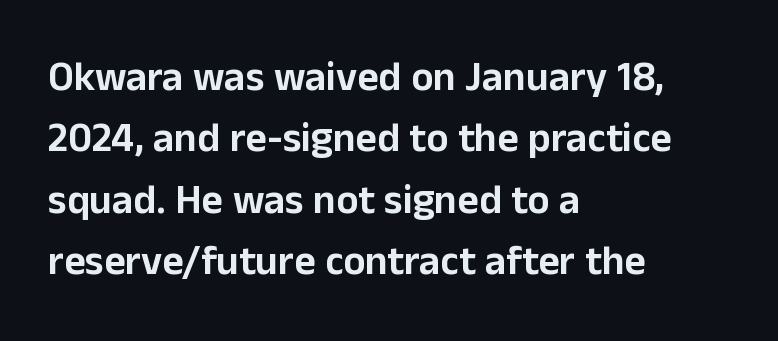
Q: Is the text italic (slanted)? A: No, it is upright.
Q: Is the typeface a serif or a sans-serif typeface? A: Sans-serif.
Q: Is the text underlined? A: No.
Q: How is the paragraph aligned? A: Left-aligned.
Q: Is the spacing between letters normal or unusually wide? A: Normal.
Q: Is the spacing between lines tight, normal or loose? A: Normal.
Q: Width (condensed, normal, or wide)? A: Normal.
Q: Stroke contrast? A: Low.
Q: x-height? A: Medium.
Q: Monospaced? A: No.
